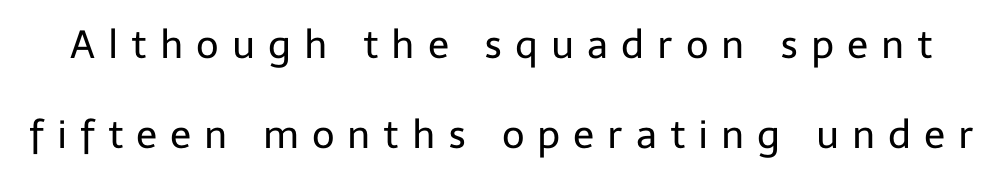
{"serif": "no", "italic": "no", "bold": "no", "weight": "regular", "width": "normal", "stroke_contrast": "low", "x_height": "medium", "monospaced": "no", "underline": "no", "line_spacing": "loose", "line_spacing_ratio": 2.32, "letter_spacing": "wide", "letter_spacing_em": 0.33, "glyph_px": 39}
